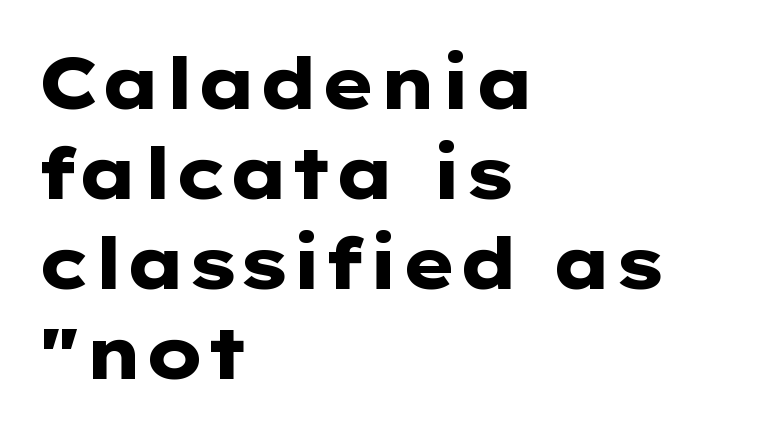
I'd call this a sans setting — the letters go barefoot. Do the characters align in a grid? No, the font is proportional. The characters look thick and weighty, a clear bold. Look at the tracking — it's just the regular setting, nothing added. This is the regular roman posture of the typeface. These lines stack with their left ends in a neat column.
